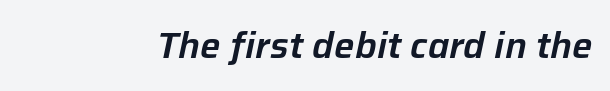
{"italic": "yes", "lean": "right", "slant_degrees": 12, "width": "normal", "stroke_contrast": "low", "x_height": "medium", "monospaced": "no", "underline": "no", "letter_spacing": "normal", "letter_spacing_em": 0.0, "glyph_px": 36}
